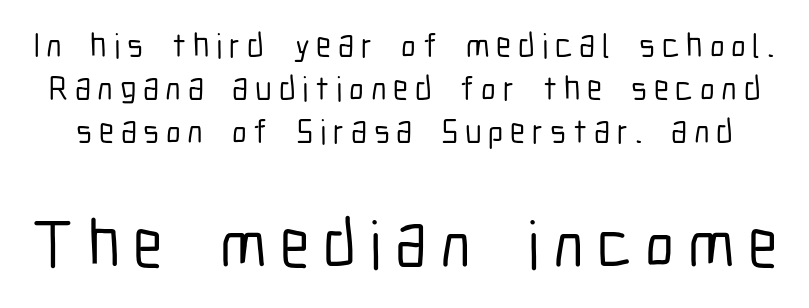
The image shows 67 px condensed sans-serif type, upright; set normal line spacing (1.27x), unusually wide letter spacing (+0.2 em), not underlined; the second (bottom) block is 1.97x larger; low stroke contrast and a medium x-height.
